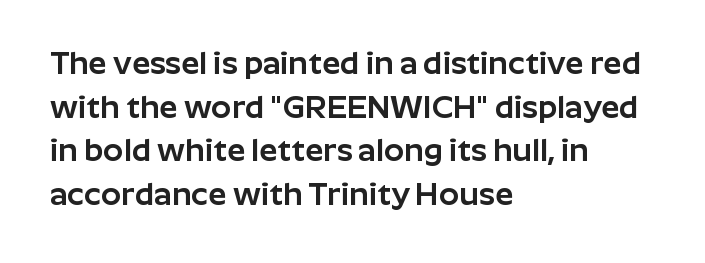
Q: Is the text italic (slanted)? A: No, it is upright.
Q: Is the typeface a serif or a sans-serif typeface? A: Sans-serif.
Q: Is the text underlined? A: No.
Q: How is the paragraph aligned? A: Left-aligned.
Q: Is the spacing between letters normal or unusually wide? A: Normal.
Q: Is the spacing between lines tight, normal or loose? A: Normal.
Q: Width (condensed, normal, or wide)? A: Normal.
Q: Stroke contrast? A: Low.
Q: x-height? A: Medium.
Q: Monospaced? A: No.
